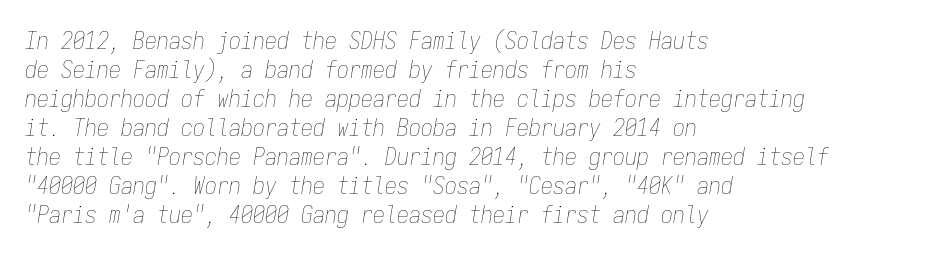
The image shows 24 px text type, italic (leaning right); set left-aligned, line spacing 1.21x, normal letter spacing, not underlined.
